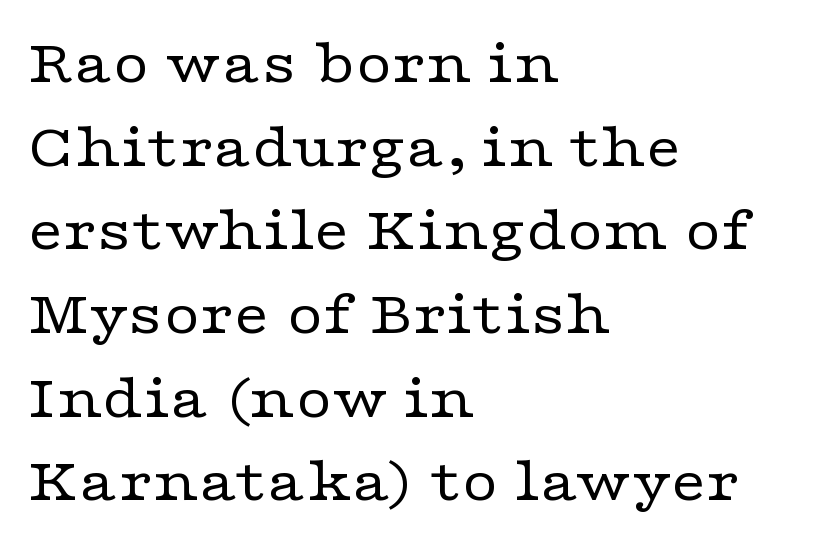
This rendering leaves character spacing at its baseline value. The type family on display is of the serif kind. These lines are rendered in a variable-pitch font. A typesetter would mark this as roman, not italic. The rendering anchors every line to the left-hand side. The vertical gap from one line to the next is medium.
